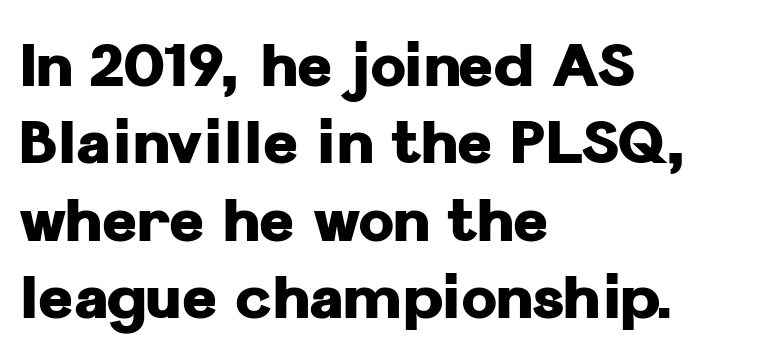
Q: Is the text bold? A: Yes.
Q: Is the text italic (slanted)? A: No, it is upright.
Q: Is the typeface a serif or a sans-serif typeface? A: Sans-serif.
Q: Is the text underlined? A: No.
Q: How is the paragraph aligned? A: Left-aligned.
Q: Is the spacing between letters normal or unusually wide? A: Normal.
Q: Is the spacing between lines tight, normal or loose? A: Normal.
Q: Width (condensed, normal, or wide)? A: Normal.
Q: Stroke contrast? A: Low.
Q: x-height? A: Medium.
Q: Monospaced? A: No.
